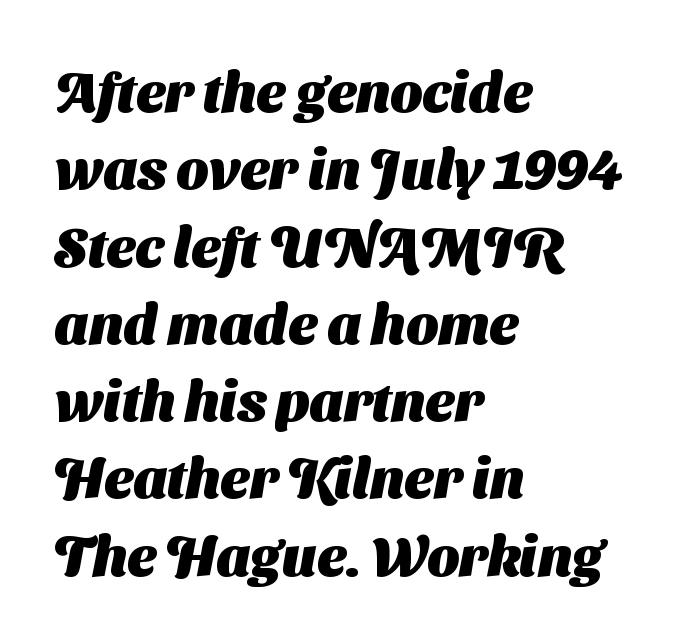
{"serif": "no", "bold": "yes", "weight": "heavy", "width": "normal", "stroke_contrast": "medium", "x_height": "medium", "monospaced": "no", "underline": "no", "align": "left", "line_spacing": "normal", "line_spacing_ratio": 1.38, "letter_spacing": "normal", "letter_spacing_em": 0.0, "glyph_px": 56}
